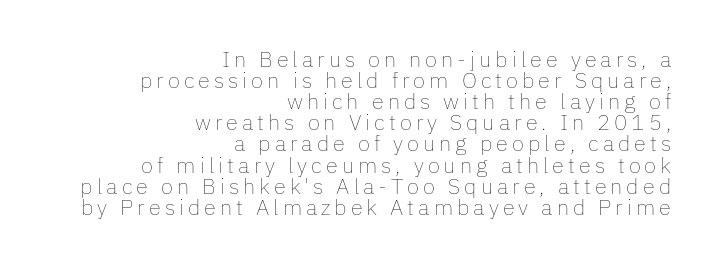
{"italic": "no", "bold": "no", "underline": "no", "align": "right", "line_spacing": "tight", "line_spacing_ratio": 0.96, "glyph_px": 22}
